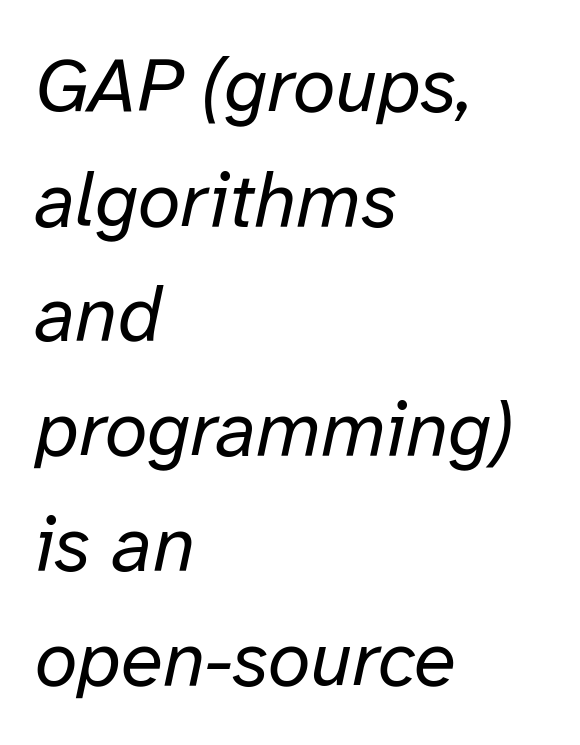
{"italic": "yes", "lean": "right", "slant_degrees": 12, "bold": "no", "weight": "regular", "width": "normal", "stroke_contrast": "low", "x_height": "medium", "monospaced": "no", "underline": "no", "align": "left", "line_spacing": "normal", "line_spacing_ratio": 1.49, "letter_spacing": "normal", "letter_spacing_em": 0.0, "glyph_px": 77}
